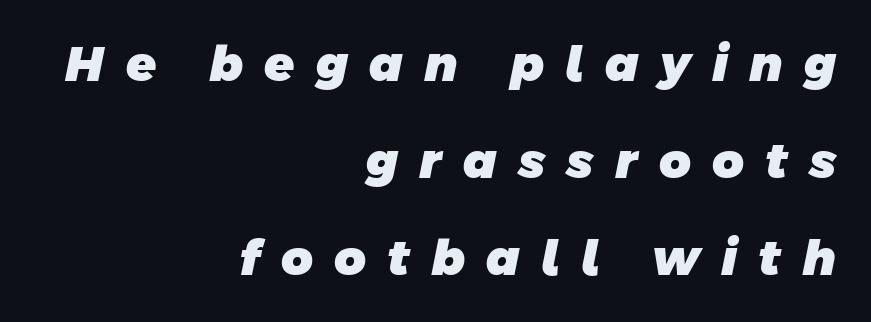
The image shows 49 px heavy sans-serif type; set right-aligned, loose line spacing (1.98x), unusually wide letter spacing (+0.43 em), not underlined; low stroke contrast and a large x-height.
